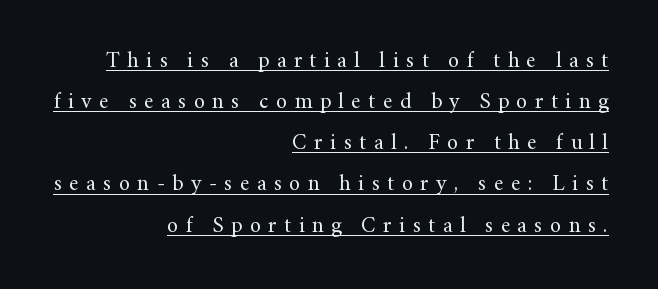
{"italic": "no", "bold": "no", "underline": "yes", "align": "right", "line_spacing_ratio": 1.87, "letter_spacing": "wide", "letter_spacing_em": 0.34, "glyph_px": 22}
